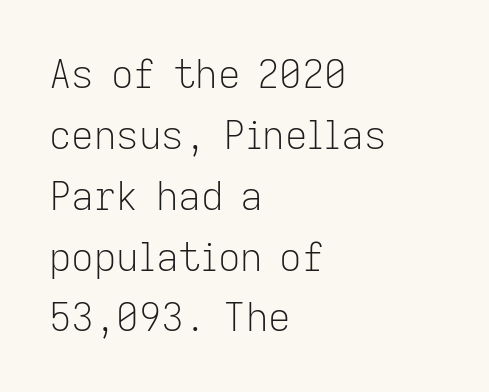
Font category for this specimen: sans-serif. Any mark beneath the type? The region is blank. Compared with a typical body face, this is equally light or lighter still. Each letter keeps its own natural width here, so spacing adapts to shape.
